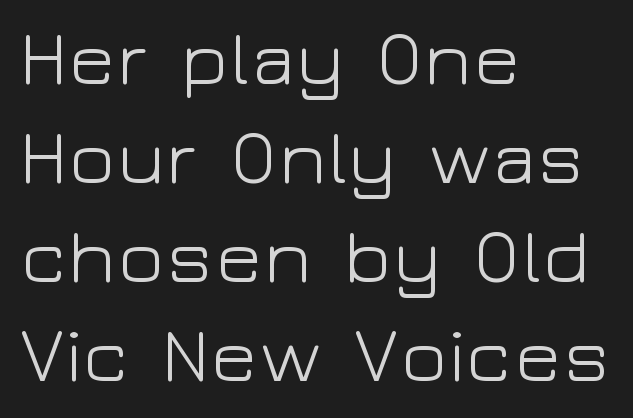
The image shows 78 px light, wide sans-serif type, upright; set left-aligned, normal line spacing (1.27x), normal letter spacing, not underlined; low stroke contrast and a medium x-height.
